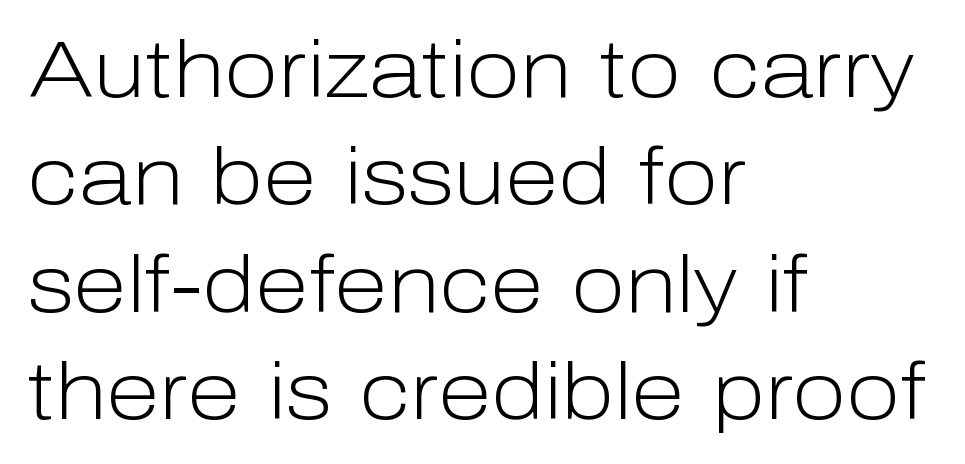
The image shows 79 px light sans-serif type, upright; set left-aligned, normal line spacing (1.36x), normal letter spacing, not underlined; low stroke contrast and a medium x-height.
